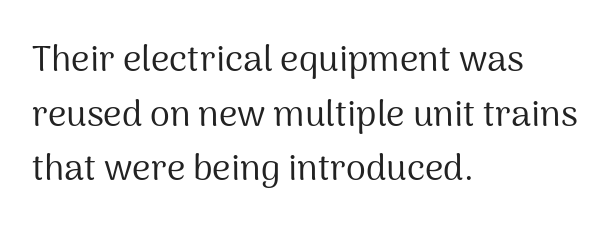
Q: Is the text bold? A: No.
Q: Is the text italic (slanted)? A: No, it is upright.
Q: Is the typeface a serif or a sans-serif typeface? A: Sans-serif.
Q: Is the text underlined? A: No.
Q: How is the paragraph aligned? A: Left-aligned.
Q: Is the spacing between letters normal or unusually wide? A: Normal.
Q: Is the spacing between lines tight, normal or loose? A: Normal.
Q: Width (condensed, normal, or wide)? A: Normal.
Q: Stroke contrast? A: Medium.
Q: x-height? A: Medium.
Q: Monospaced? A: No.
